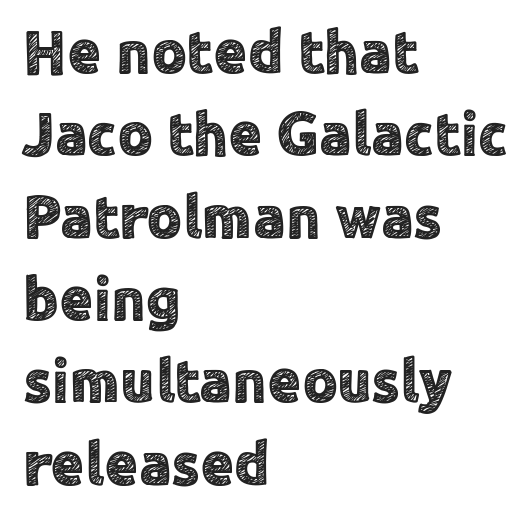
{"serif": "no", "italic": "no", "width": "normal", "x_height": "medium", "monospaced": "no", "underline": "no", "align": "left", "line_spacing": "normal", "line_spacing_ratio": 1.35, "letter_spacing": "normal", "letter_spacing_em": 0.0, "glyph_px": 61}
